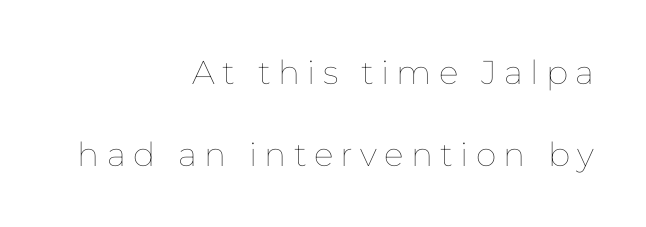
Proportional: the letters do not fall into vertical columns. The passage shown is not underscored anywhere. Which margin do the lines hug? The right one — the left edge is uneven. The strokes are not fattened; the text isn't bold. The passage shown has open, widely tracked lettering throughout. Tall strokes in this sample are plumb rather than angled.
